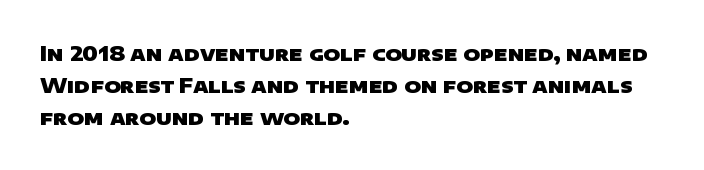
The image shows 20 px bold type; set left-aligned, normal line spacing (1.59x), normal letter spacing, not underlined.
